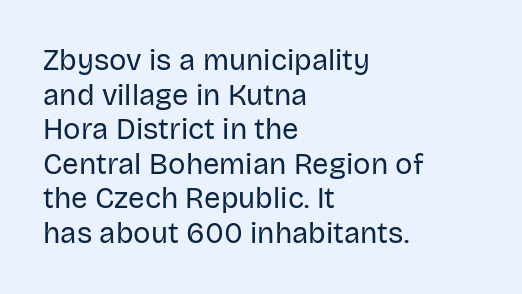
Q: Is the text bold? A: No.
Q: Is the text italic (slanted)? A: No, it is upright.
Q: Is the typeface a serif or a sans-serif typeface? A: Sans-serif.
Q: Is the text underlined? A: No.
Q: How is the paragraph aligned? A: Left-aligned.
Q: Is the spacing between letters normal or unusually wide? A: Normal.
Q: Width (condensed, normal, or wide)? A: Normal.
Q: Stroke contrast? A: Low.
Q: x-height? A: Large.
Q: Monospaced? A: No.
